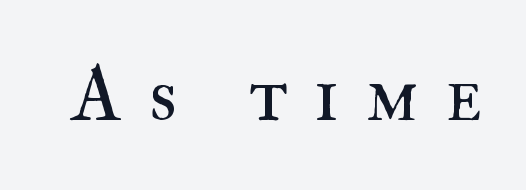
{"italic": "no", "bold": "no", "weight": "regular", "width": "normal", "stroke_contrast": "high", "x_height": "small", "monospaced": "no", "underline": "no", "letter_spacing": "wide", "letter_spacing_em": 0.34, "glyph_px": 80}
